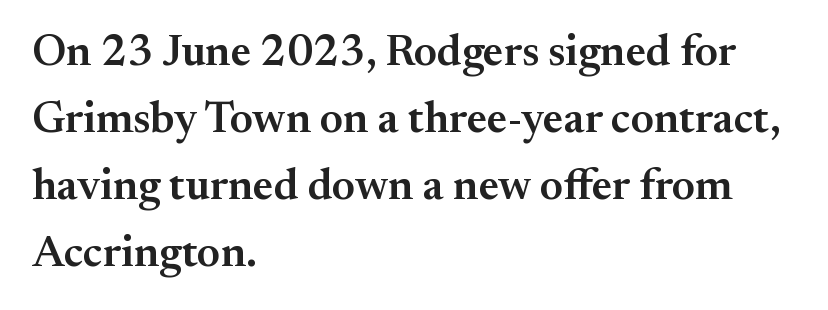
The image shows 44 px semibold serif type, upright; set left-aligned, normal line spacing (1.52x), normal letter spacing, not underlined; medium stroke contrast and a small x-height.
